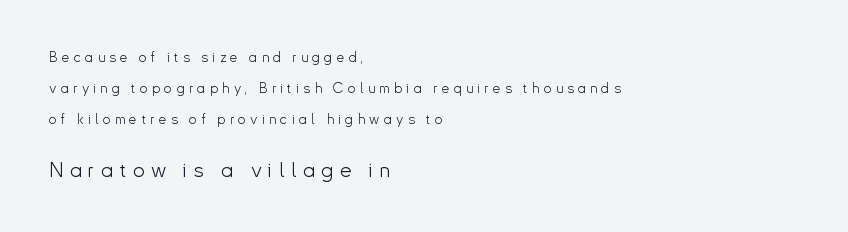
{"italic": "no", "bold": "no", "underline": "no", "align": "left", "line_spacing": "loose", "line_spacing_ratio": 2.2, "letter_spacing": "wide", "letter_spacing_em": 0.31, "larger_block": "second", "size_ratio": 1.5, "glyph_px": 21}
